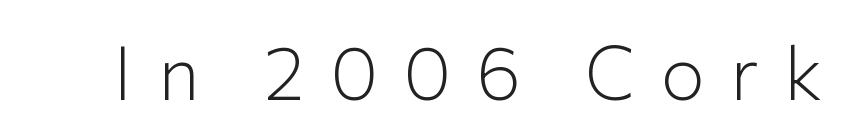
{"serif": "no", "italic": "no", "bold": "no", "weight": "light", "width": "normal", "stroke_contrast": "low", "x_height": "medium", "monospaced": "no", "underline": "no", "letter_spacing": "wide", "letter_spacing_em": 0.34, "glyph_px": 74}
